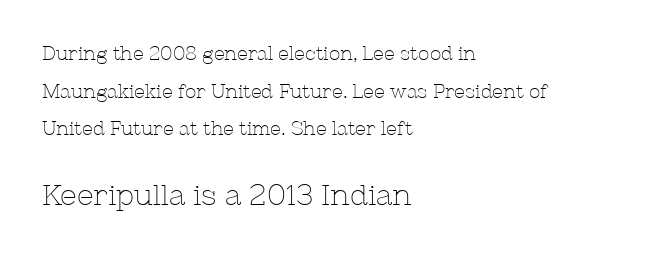
The typeface has the unassuming heft of standard copy or less. Quick note: not italic, upright. Quick note: interline space is abundant. Descenders are the only things crossing below the line.
